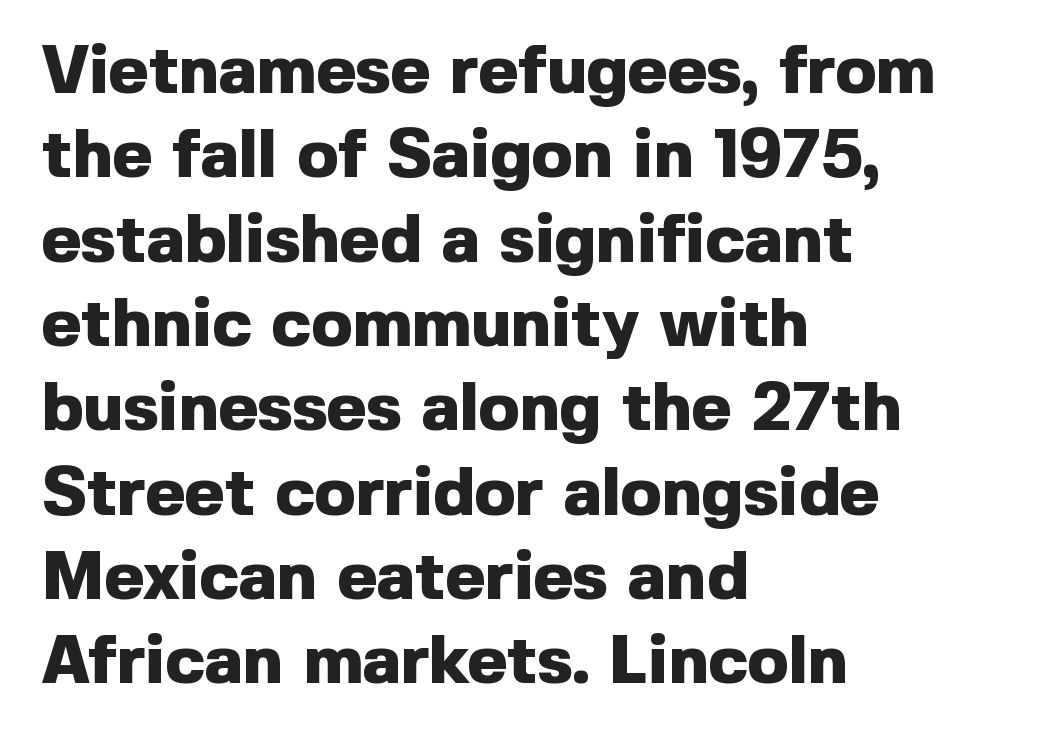
The image shows 68 px heavy sans-serif type, upright; set left-aligned, line spacing 1.24x, normal letter spacing, not underlined; a medium x-height.
